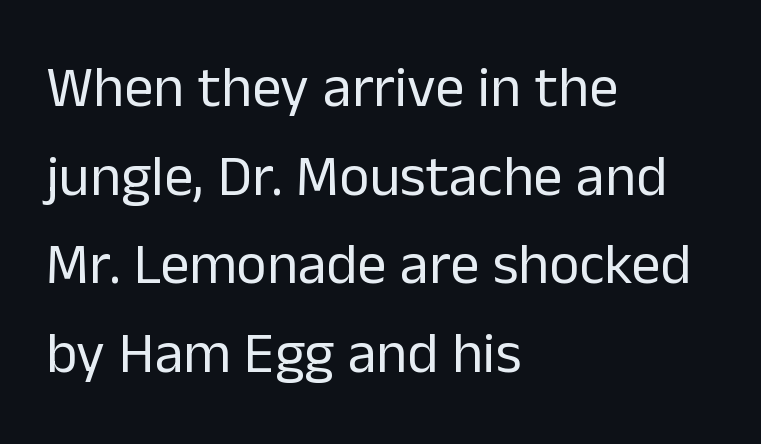
Q: Is the text bold? A: No.
Q: Is the text italic (slanted)? A: No, it is upright.
Q: Is the typeface a serif or a sans-serif typeface? A: Sans-serif.
Q: Is the text underlined? A: No.
Q: How is the paragraph aligned? A: Left-aligned.
Q: Is the spacing between letters normal or unusually wide? A: Normal.
Q: Is the spacing between lines tight, normal or loose? A: Normal.
Q: Width (condensed, normal, or wide)? A: Normal.
Q: Stroke contrast? A: Low.
Q: x-height? A: Medium.
Q: Monospaced? A: No.
